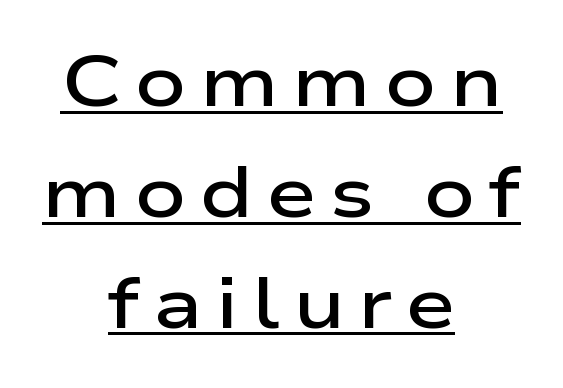
Notice how the stems are strictly vertical — no italics here. The glyphs have the mass of a demibold cut, below bold. Where is the straight margin? There isn't one; the lines are centered. What kind of face is this? One without serifs — a sans. Is this a fixed-width face? No — the glyphs have proportional, varying widths. Is there much room between lines? A standard amount, neither cramped nor airy.
